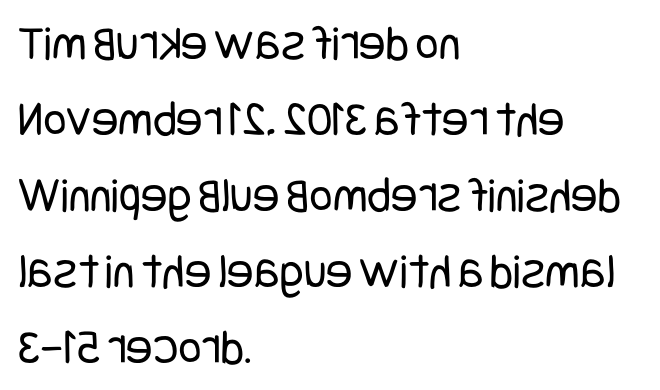
{"serif": "no", "italic": "no", "bold": "no", "weight": "regular", "width": "condensed", "stroke_contrast": "low", "x_height": "large", "underline": "no", "align": "left", "line_spacing": "normal", "line_spacing_ratio": 1.52, "letter_spacing": "normal", "letter_spacing_em": 0.0, "glyph_px": 50}
